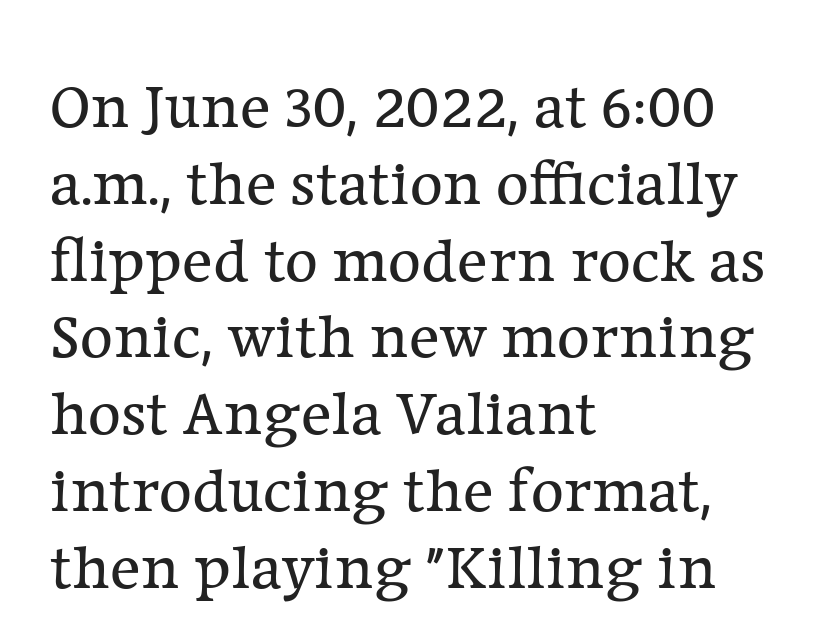
Teacher's note: observe the even left margin — that is flush-left alignment. The strokes carry an ordinary text weight at most. The horizontal fit of the characters is conventional and even. The text was rendered using a seriffed face with decorative stroke endings. No word sits above an underline. The letters stand straight up with perfectly vertical stems.
